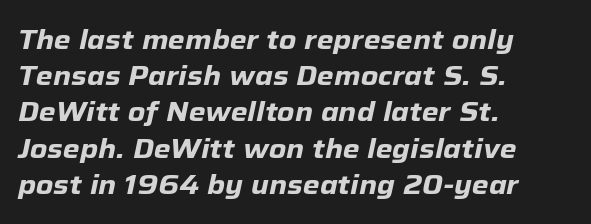
The image shows 27 px bold type, italic (leaning right); set left-aligned, normal line spacing (1.34x), normal letter spacing, not underlined.
